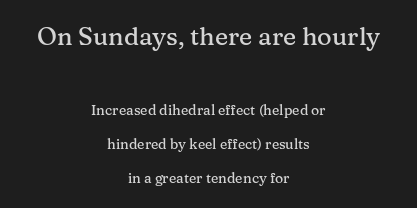
Q: Is the text italic (slanted)? A: No, it is upright.
Q: Is the text underlined? A: No.
Q: How is the paragraph aligned? A: Centered.
Q: Is the spacing between letters normal or unusually wide? A: Normal.
Q: Is the spacing between lines tight, normal or loose? A: Loose.
Q: Which block of text is set in a larger size, the first (top) or the second (bottom)? A: The first (top) one.
